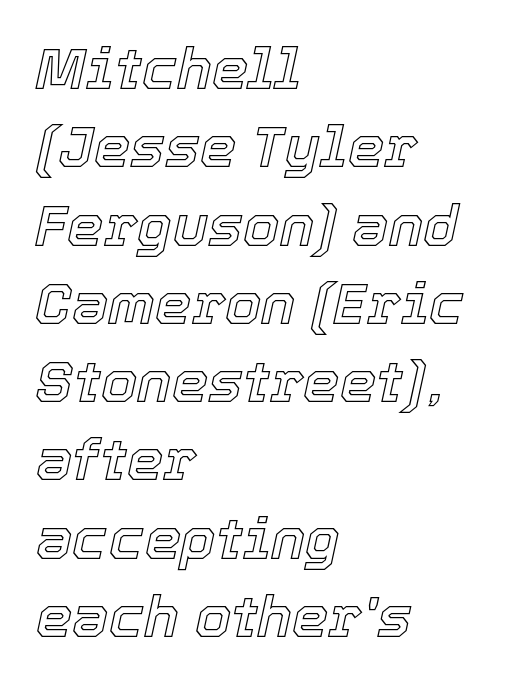
{"italic": "yes", "lean": "right", "slant_degrees": 12, "width": "normal", "x_height": "medium", "monospaced": "no", "underline": "no", "align": "left", "line_spacing": "normal", "line_spacing_ratio": 1.35, "letter_spacing": "normal", "letter_spacing_em": 0.0, "glyph_px": 58}
